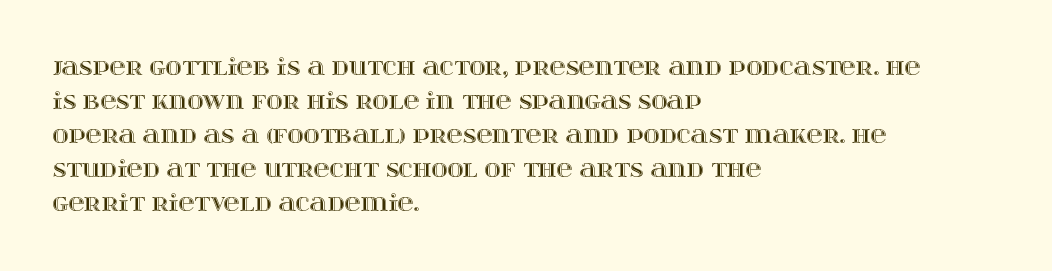
The image shows 22 px text type, upright; set left-aligned, normal line spacing (1.55x), normal letter spacing, not underlined.
